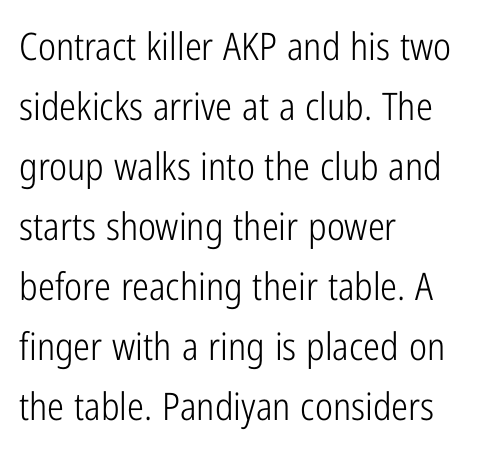
The lines in this sample share a left origin and differ only in where they stop. Compared with typical paragraphs, the rows here are spaced about the same. The rendering uses natural spacing where letterforms have individual widths. Is this a sans? Yes — the strokes have no serifs. Tracking value appears to be zero — textbook default spacing.
